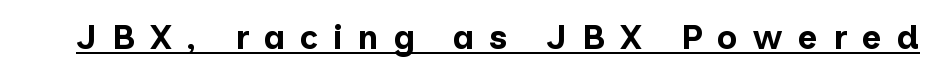
Think of a printed novel: that variable character pitch is what you see here. Inter-character spacing is expanded well beyond the font's built-in metrics. Underline: present. These lines are composed in type without serifs. Unlike italic type, these characters show no tilt at all. The face used here has the dense, thick strokes of a bold.
